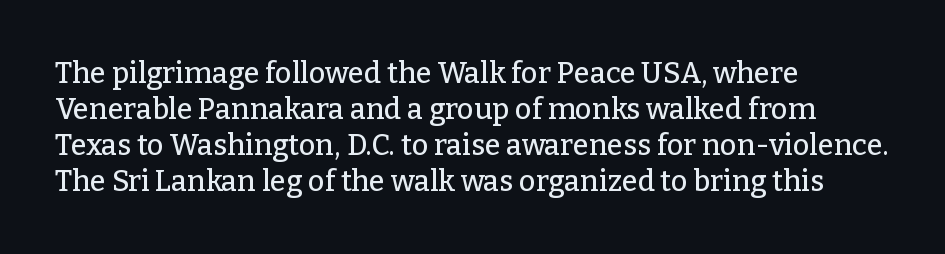
The image shows 29 px serif type, upright; set left-aligned, line spacing 1.24x, normal letter spacing, not underlined; low stroke contrast and a medium x-height.
